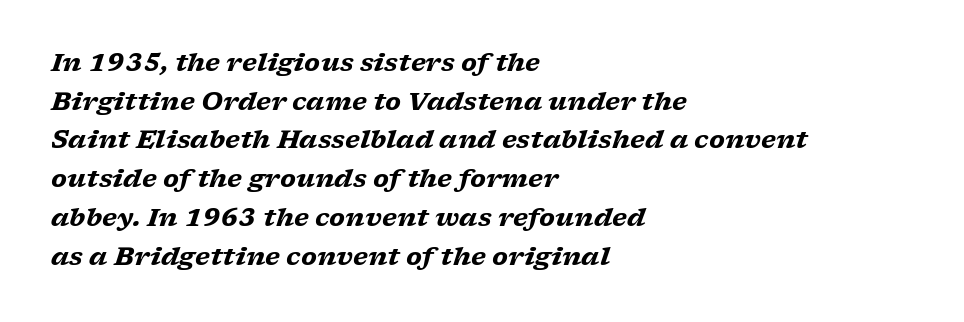
Does the lettering tilt? It does — this is italic. Compared with typical body copy, the letter spacing here is the same. These lines sit exactly where default settings would place them. Caption: multi-line text, flush left, ragged right. Type without underlining.
